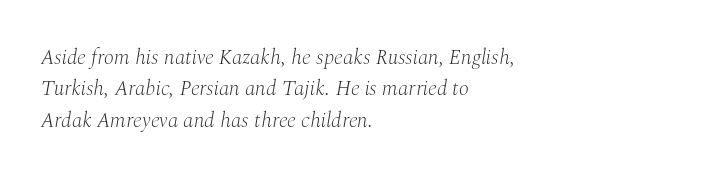
Q: Is the text bold? A: No.
Q: Is the text italic (slanted)? A: Yes, it leans right by about 10 degrees.
Q: Is the text underlined? A: No.
Q: How is the paragraph aligned? A: Left-aligned.
Q: Is the spacing between letters normal or unusually wide? A: Normal.
Q: Is the spacing between lines tight, normal or loose? A: Normal.
